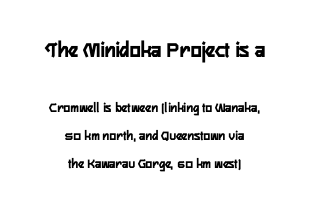
Q: Is the text italic (slanted)? A: No, it is upright.
Q: Is the text underlined? A: No.
Q: How is the paragraph aligned? A: Centered.
Q: Is the spacing between letters normal or unusually wide? A: Normal.
Q: Is the spacing between lines tight, normal or loose? A: Loose.
Q: Which block of text is set in a larger size, the first (top) or the second (bottom)? A: The first (top) one.
